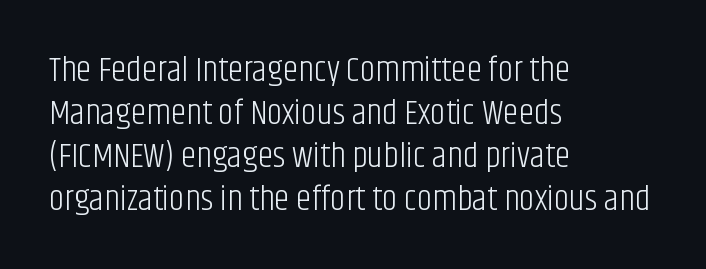
Leftover space on each line is placed entirely after the last word. Nope, not italic — everything's standing straight. The letters look calm and open, with moderate or lighter stems. This rendering features lettering with no underline.
